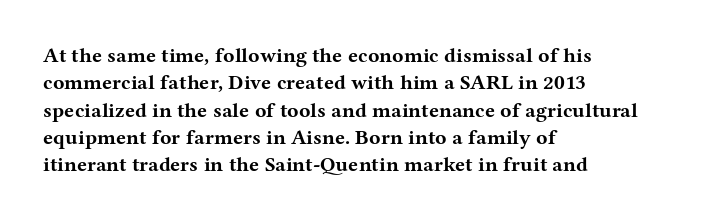
{"italic": "no", "bold": "yes", "underline": "no", "align": "left", "line_spacing": "normal", "line_spacing_ratio": 1.3, "letter_spacing": "normal", "letter_spacing_em": 0.0, "glyph_px": 21}
